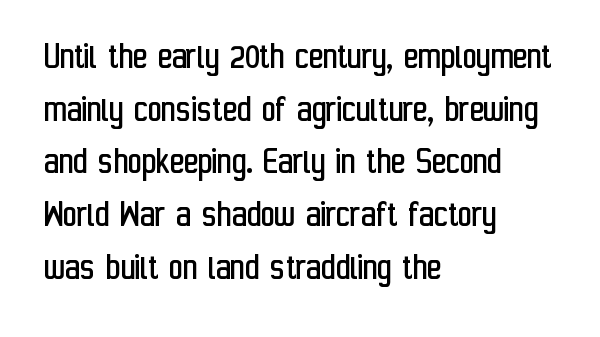
The designer left line spacing at the default. The passage shown has conventional tracking throughout. Every character sits straight up, as roman type does. On a weight scale, this lands at 450 or below.
